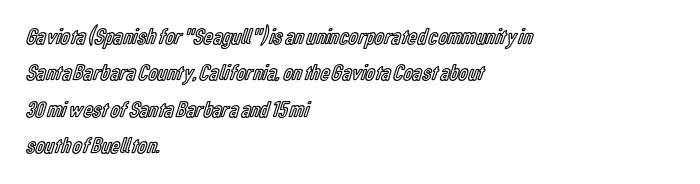
Honestly, the letter spacing is just normal — you wouldn't notice it. Short and long lines alike share a common starting point at left. Any mark beneath the type? The region is blank. Interline gaps are of average width in this sample.
